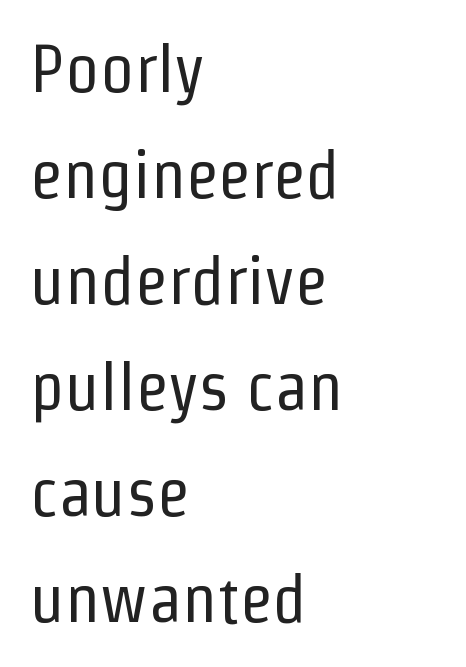
{"serif": "no", "italic": "no", "bold": "no", "weight": "regular", "width": "condensed", "stroke_contrast": "low", "x_height": "medium", "monospaced": "no", "underline": "no", "align": "left", "line_spacing": "normal", "line_spacing_ratio": 1.56, "letter_spacing": "normal", "letter_spacing_em": 0.0, "glyph_px": 68}
